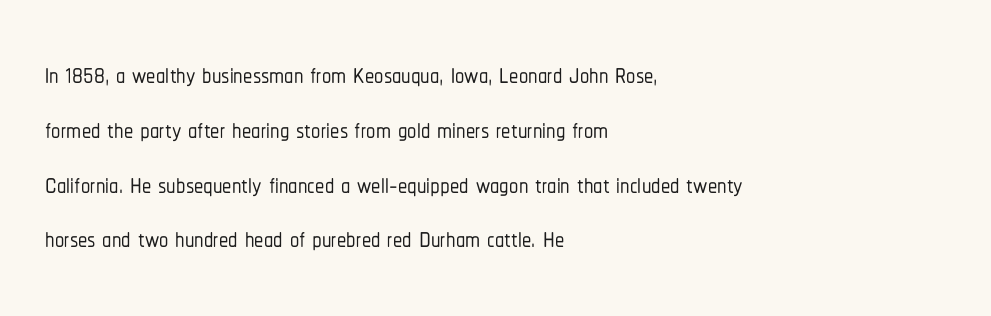
{"serif": "no", "italic": "no", "width": "condensed", "stroke_contrast": "low", "x_height": "medium", "monospaced": "no", "underline": "no", "align": "left", "line_spacing": "normal", "line_spacing_ratio": 1.48, "letter_spacing": "normal", "letter_spacing_em": 0.0, "glyph_px": 37}
